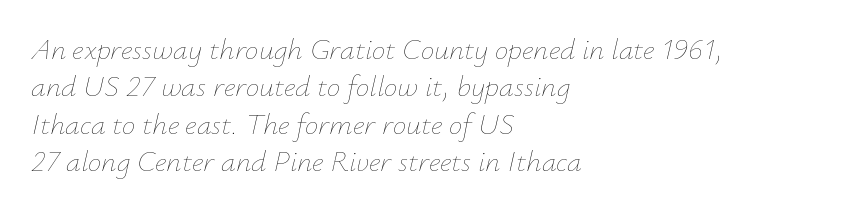
All the whitespace from short lines collects on the right. Stroke mass is kept to a normal reading level or below. In terms of leading, this rendering sits right in the middle. You could not count columns in this text — the font is proportionally spaced. The letters are slanted; this is an italic face. Descenders are the only things crossing below the line.
